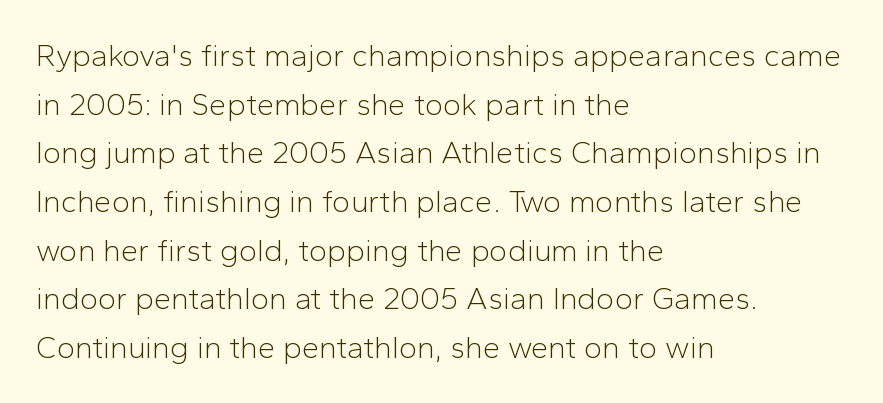
This rendering leaves character spacing at its baseline value. Is the type heavy? It reads as light-to-regular instead. A normal amount of white space separates one row of letters from the next. The letters advance in unequal steps, a hallmark of proportional type. The rendering shows plain stroke endings on the letterforms — a sans-serif design. Characters remain perfectly vertical along every line.
